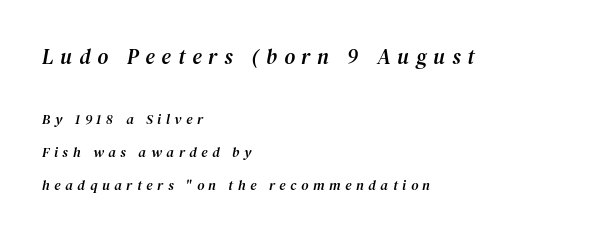
Q: Is the text italic (slanted)? A: Yes, it leans right by about 12 degrees.
Q: Is the text underlined? A: No.
Q: How is the paragraph aligned? A: Left-aligned.
Q: Is the spacing between letters normal or unusually wide? A: Unusually wide.
Q: Is the spacing between lines tight, normal or loose? A: Loose.
Q: Which block of text is set in a larger size, the first (top) or the second (bottom)? A: The first (top) one.
